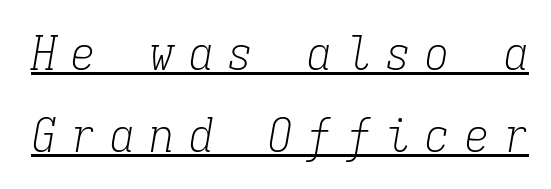
Q: Is the text bold? A: No.
Q: Is the text italic (slanted)? A: Yes, it leans right by about 9 degrees.
Q: Is the typeface a serif or a sans-serif typeface? A: Serif.
Q: Is the text underlined? A: Yes.
Q: Is the spacing between letters normal or unusually wide? A: Unusually wide.
Q: Is the spacing between lines tight, normal or loose? A: Normal.
Q: Width (condensed, normal, or wide)? A: Condensed.
Q: Stroke contrast? A: Low.
Q: x-height? A: Medium.
Q: Monospaced? A: Yes.
